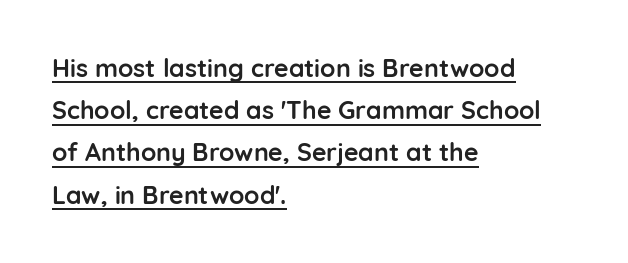
Q: Is the text bold? A: Yes.
Q: Is the text italic (slanted)? A: No, it is upright.
Q: Is the text underlined? A: Yes.
Q: How is the paragraph aligned? A: Left-aligned.
Q: Is the spacing between letters normal or unusually wide? A: Normal.
Q: Is the spacing between lines tight, normal or loose? A: Normal.
